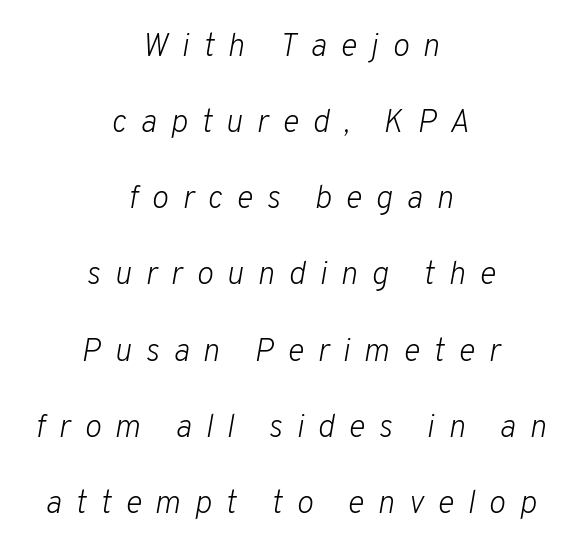
Do the characters align in a grid? No, the font is proportional. Between one letter and the next there's a generous, obvious gap. Visually the block forms a symmetrical silhouette, jagged on both flanks. Bare-footed words on every line. You can tell it's italic because the verticals aren't actually vertical.
